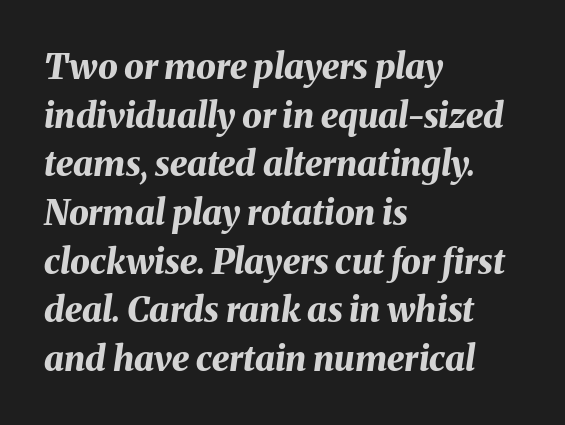
The image shows 35 px bold type, italic (leaning right); set left-aligned, normal line spacing (1.39x), normal letter spacing, not underlined; medium stroke contrast and a medium x-height.
